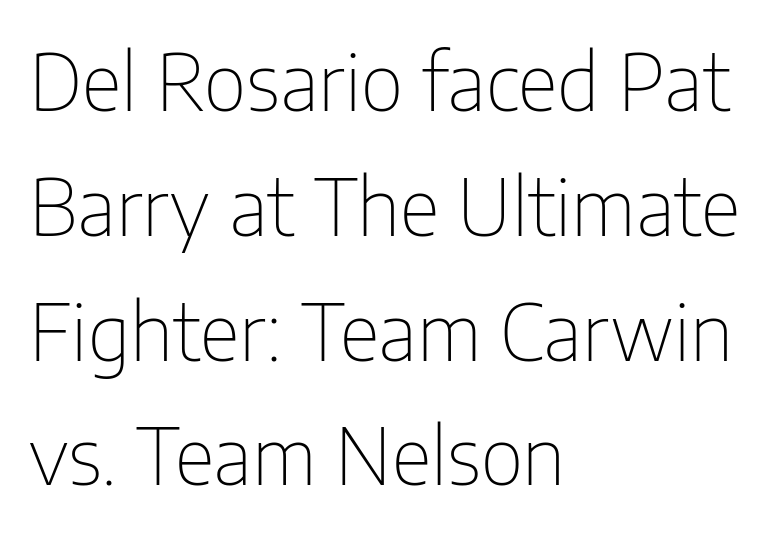
Q: Is the text bold? A: No.
Q: Is the text italic (slanted)? A: No, it is upright.
Q: Is the typeface a serif or a sans-serif typeface? A: Sans-serif.
Q: Is the text underlined? A: No.
Q: How is the paragraph aligned? A: Left-aligned.
Q: Is the spacing between letters normal or unusually wide? A: Normal.
Q: Is the spacing between lines tight, normal or loose? A: Normal.
Q: Width (condensed, normal, or wide)? A: Condensed.
Q: Stroke contrast? A: Low.
Q: x-height? A: Medium.
Q: Monospaced? A: No.
